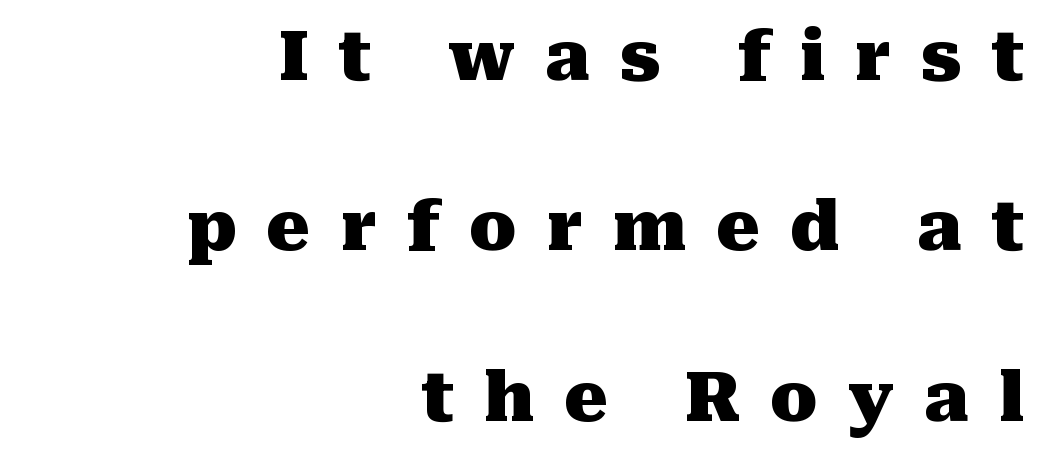
{"serif": "yes", "italic": "no", "bold": "yes", "weight": "heavy", "width": "normal", "stroke_contrast": "medium", "x_height": "medium", "monospaced": "no", "underline": "no", "align": "right", "line_spacing": "loose", "line_spacing_ratio": 2.47, "letter_spacing": "wide", "letter_spacing_em": 0.43, "glyph_px": 69}
